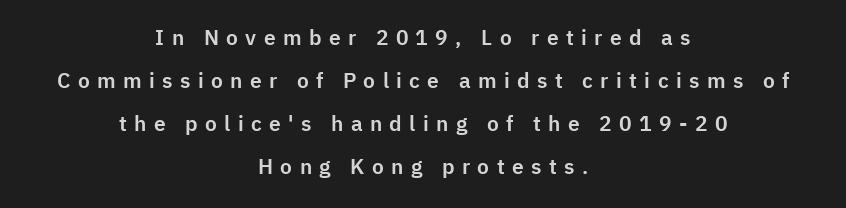
Check the space under the baseline: it is left empty. Short note: letters widely spaced. The letters stand straight up with perfectly vertical stems. One glance says open: line gaps are wider than usual.
